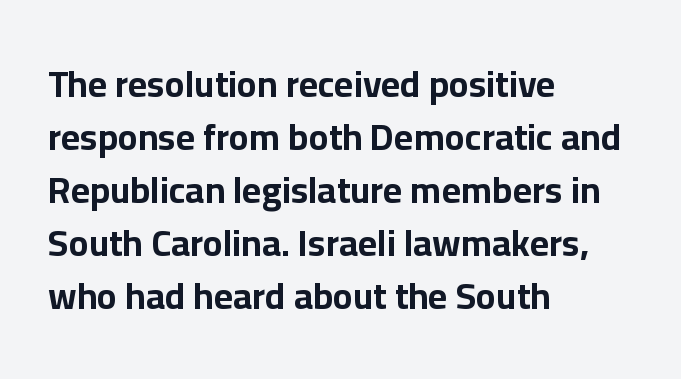
{"serif": "no", "italic": "no", "bold": "yes", "weight": "bold", "width": "normal", "stroke_contrast": "low", "x_height": "medium", "monospaced": "no", "underline": "no", "align": "left", "line_spacing": "normal", "line_spacing_ratio": 1.43, "letter_spacing": "normal", "letter_spacing_em": 0.0, "glyph_px": 37}
